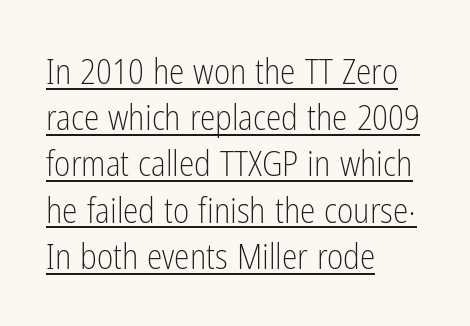
Weight: in the light-to-regular range. Posture: straight, roman, zero tilt. Line starts are locked; line ends wander. Looks like someone drew a line under every word here. Serif or sans? Sans — the stroke terminals are bare. Vertically, the passage feels balanced, rows spaced as you'd expect.
